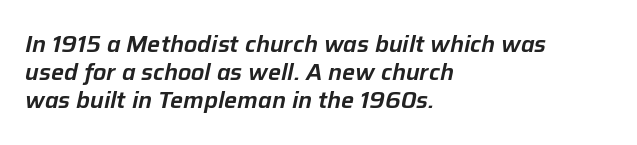
Tracking value appears to be zero — textbook default spacing. Layout note: lines flush left. Type without underlining. Rendered with sloped, italic letterforms.
